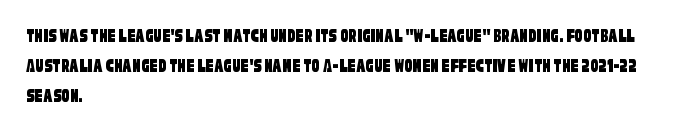
{"underline": "no", "align": "left", "line_spacing": "normal", "line_spacing_ratio": 1.51, "letter_spacing": "normal", "letter_spacing_em": 0.0, "glyph_px": 20}
